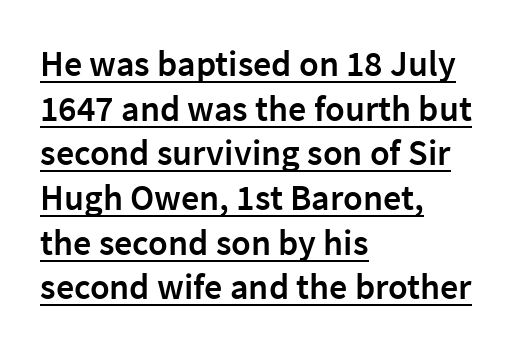
Q: Is the text bold? A: Semi-bold.
Q: Is the text italic (slanted)? A: No, it is upright.
Q: Is the typeface a serif or a sans-serif typeface? A: Sans-serif.
Q: Is the text underlined? A: Yes.
Q: How is the paragraph aligned? A: Left-aligned.
Q: Is the spacing between letters normal or unusually wide? A: Normal.
Q: Width (condensed, normal, or wide)? A: Normal.
Q: Stroke contrast? A: Low.
Q: x-height? A: Medium.
Q: Monospaced? A: No.
